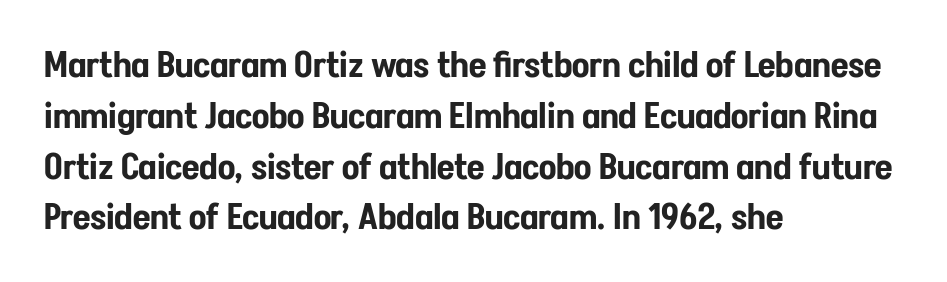
{"serif": "no", "italic": "no", "width": "condensed", "stroke_contrast": "low", "x_height": "medium", "monospaced": "no", "underline": "no", "align": "left", "line_spacing": "normal", "line_spacing_ratio": 1.41, "letter_spacing": "normal", "letter_spacing_em": 0.0, "glyph_px": 36}
